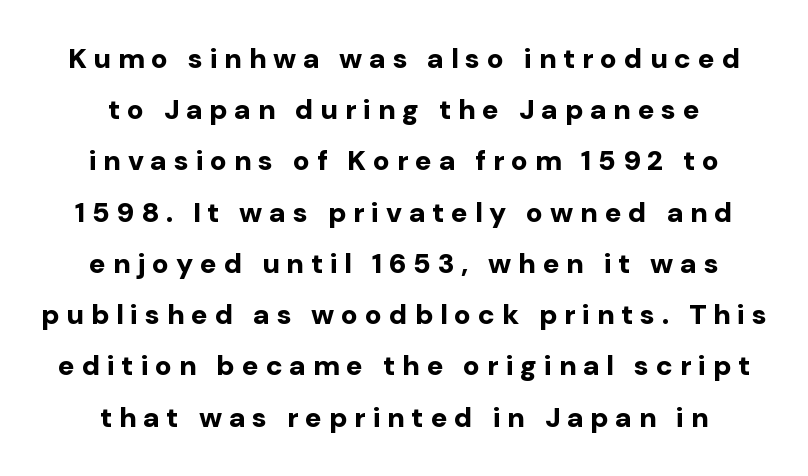
{"serif": "no", "italic": "no", "bold": "yes", "weight": "bold", "width": "normal", "stroke_contrast": "low", "x_height": "medium", "monospaced": "no", "underline": "no", "align": "center", "line_spacing_ratio": 1.83, "letter_spacing": "wide", "letter_spacing_em": 0.24, "glyph_px": 28}
